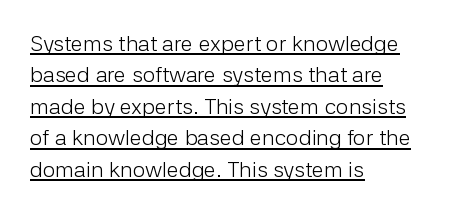
The weight would be labelled regular, book, light, or lighter still. Looks like someone drew a line under every word here. Line beginnings align vertically; line endings do not. This is roman type, the default non-slanted kind.
